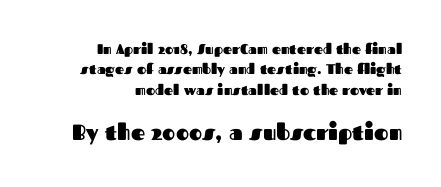
{"italic": "no", "bold": "yes", "underline": "no", "align": "right", "line_spacing": "normal", "line_spacing_ratio": 1.45, "letter_spacing": "normal", "letter_spacing_em": 0.0, "larger_block": "second", "size_ratio": 1.57, "glyph_px": 22}
